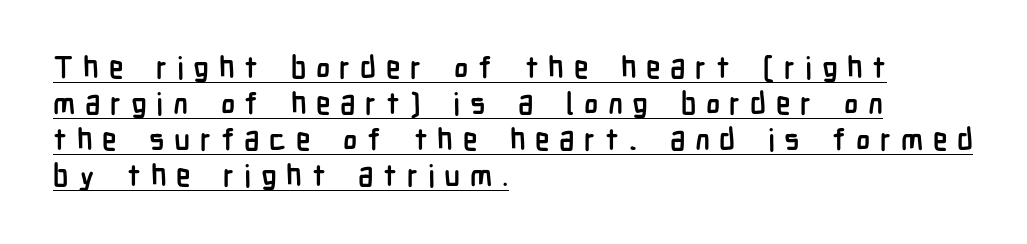
{"serif": "no", "italic": "no", "bold": "yes", "weight": "semibold", "width": "condensed", "stroke_contrast": "low", "x_height": "medium", "monospaced": "no", "underline": "yes", "align": "left", "line_spacing_ratio": 1.2, "letter_spacing": "wide", "letter_spacing_em": 0.32, "glyph_px": 30}
